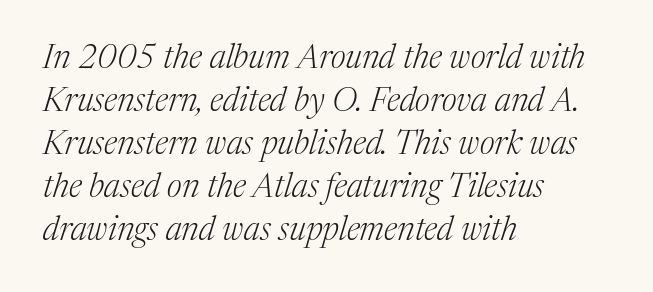
The image shows 33 px light serif type, italic (leaning right); set left-aligned, normal line spacing (1.3x), normal letter spacing, not underlined; medium stroke contrast and a medium x-height.
